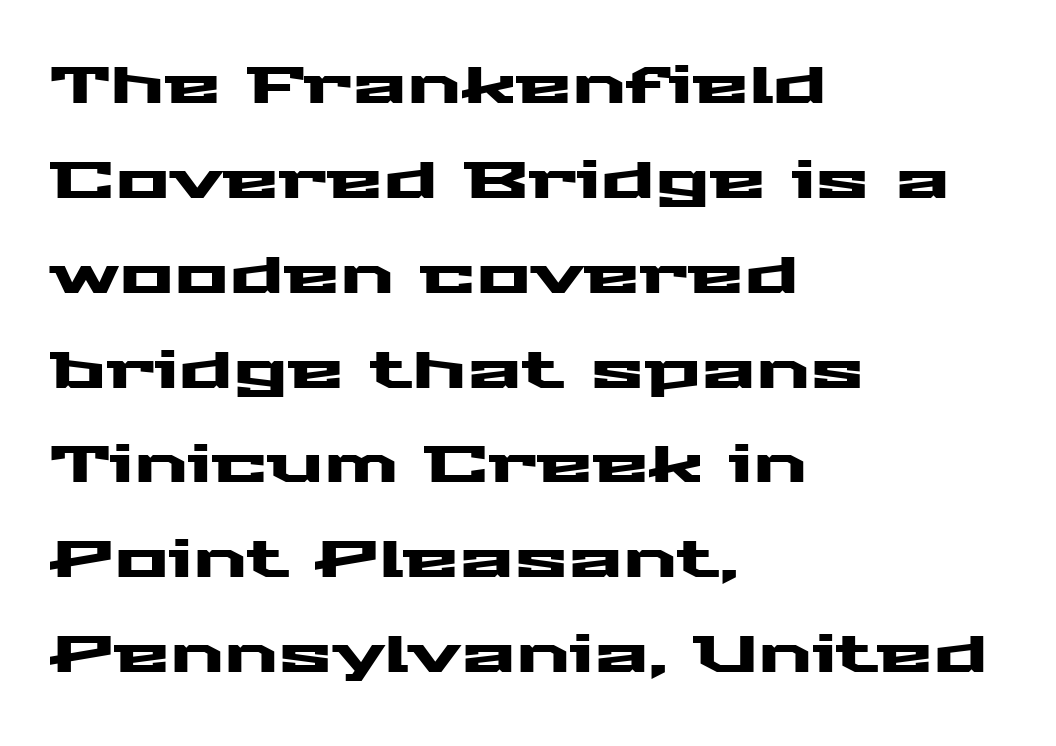
The image shows 51 px wide sans-serif type, upright; set left-aligned, line spacing 1.86x, normal letter spacing, not underlined; medium stroke contrast and a medium x-height.
